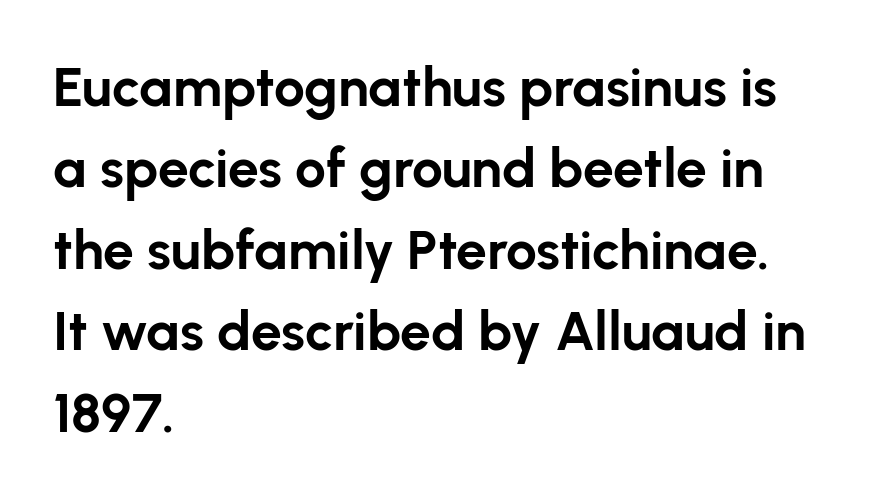
Q: Is the text bold? A: Yes.
Q: Is the text italic (slanted)? A: No, it is upright.
Q: Is the typeface a serif or a sans-serif typeface? A: Sans-serif.
Q: Is the text underlined? A: No.
Q: How is the paragraph aligned? A: Left-aligned.
Q: Is the spacing between letters normal or unusually wide? A: Normal.
Q: Is the spacing between lines tight, normal or loose? A: Normal.
Q: Width (condensed, normal, or wide)? A: Normal.
Q: Stroke contrast? A: Low.
Q: x-height? A: Medium.
Q: Monospaced? A: No.
